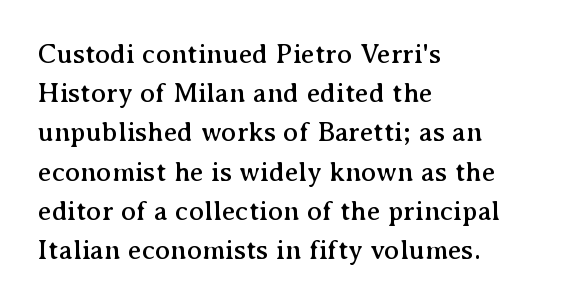
The image shows 28 px serif type, upright; set left-aligned, normal line spacing (1.4x), normal letter spacing, not underlined; medium stroke contrast and a medium x-height.
